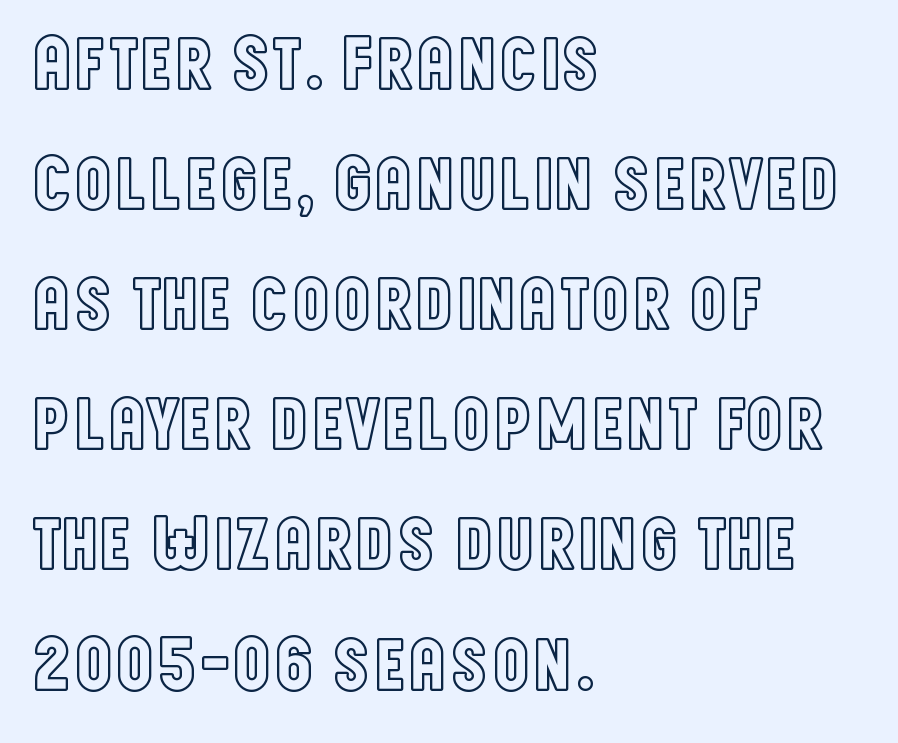
The image shows 77 px condensed type, upright; set left-aligned, normal line spacing (1.56x), normal letter spacing, not underlined; a large x-height.
